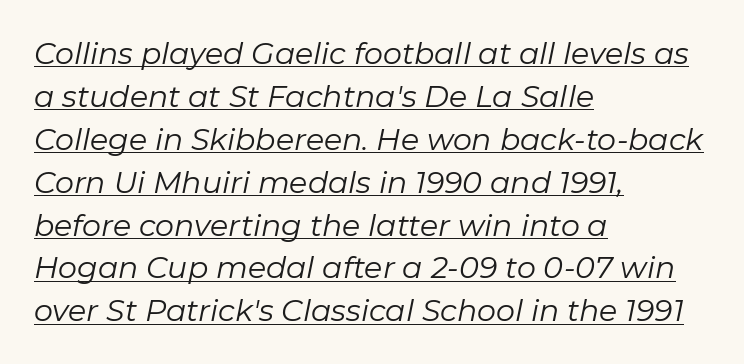
Each letter keeps its own natural width here, so spacing adapts to shape. One glance says typical: line gaps are just what's usual. The letterforms sit shoulder to shoulder at normal distance. Where is the straight margin? On the left.
